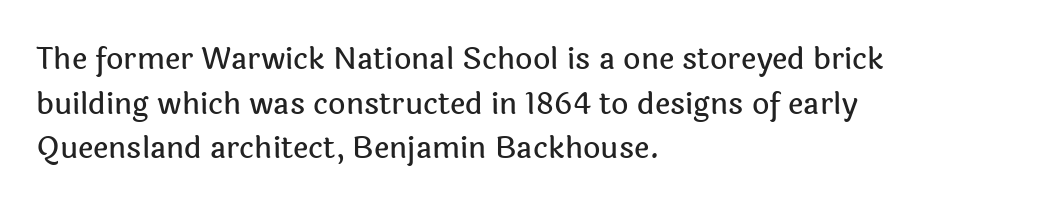
This sample uses a sans-serif face. This block has exactly the height ordinary leading produces. This rendering uses left alignment, leaving the right contour irregular. Spacing verdict: proportional, widths tailored to each character.
